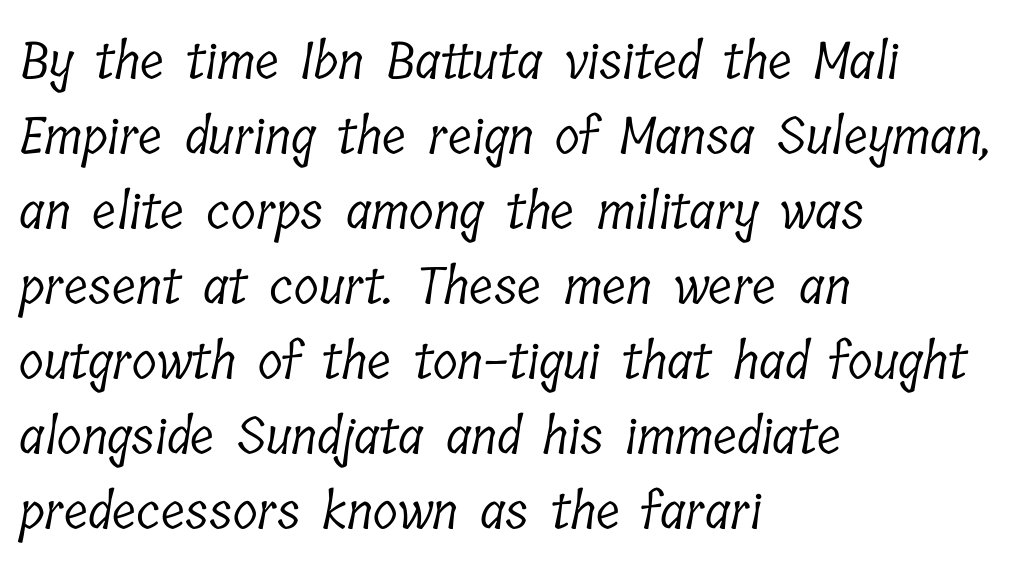
Caption: standard tracking, unaltered. No letter is thick-stroked: the sample isn't bold. The rendering shows small feet on the letterforms — a serif design. Note the varied advance widths — an 'i' is clearly narrower than an 'm'.
